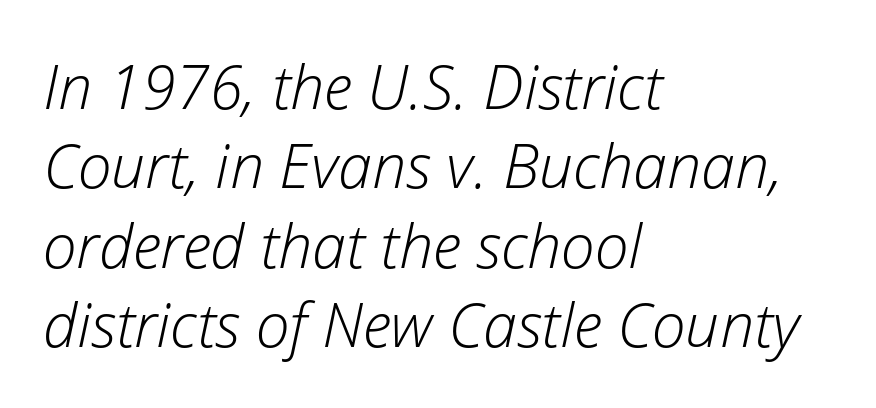
{"italic": "yes", "lean": "right", "slant_degrees": 12, "bold": "no", "weight": "light", "width": "normal", "stroke_contrast": "low", "x_height": "medium", "monospaced": "no", "underline": "no", "align": "left", "line_spacing": "normal", "line_spacing_ratio": 1.3, "letter_spacing": "normal", "letter_spacing_em": 0.0, "glyph_px": 61}
